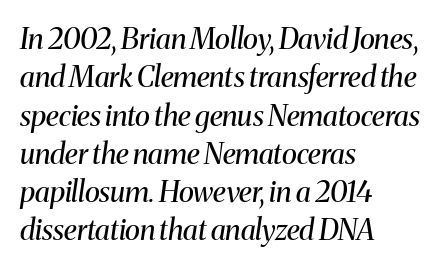
{"serif": "yes", "italic": "yes", "lean": "right", "slant_degrees": 8, "bold": "no", "weight": "regular", "width": "normal", "stroke_contrast": "medium", "x_height": "medium", "monospaced": "no", "underline": "no", "align": "left", "line_spacing": "normal", "line_spacing_ratio": 1.32, "letter_spacing": "normal", "letter_spacing_em": 0.0, "glyph_px": 29}
